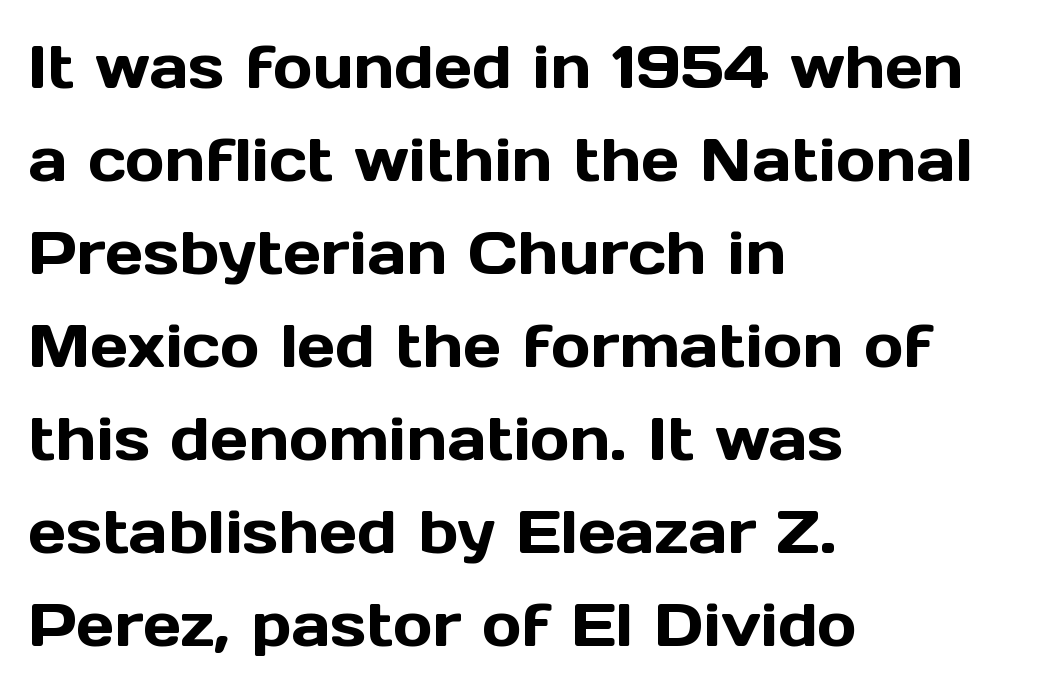
The rows are spaced the way most documents space them. The passage shown has conventional tracking throughout. The setting favours the left margin, as ordinary paragraphs usually do. The type sits square on the baseline with zero lean. Check the space under the baseline: it is left empty. Note the varied advance widths — an 'i' is clearly narrower than an 'm'.
